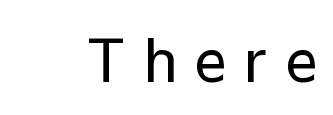
Q: Is the text bold? A: No.
Q: Is the text italic (slanted)? A: No, it is upright.
Q: Is the typeface a serif or a sans-serif typeface? A: Sans-serif.
Q: Is the text underlined? A: No.
Q: Is the spacing between letters normal or unusually wide? A: Unusually wide.
Q: Width (condensed, normal, or wide)? A: Normal.
Q: Stroke contrast? A: Low.
Q: x-height? A: Medium.
Q: Monospaced? A: No.
